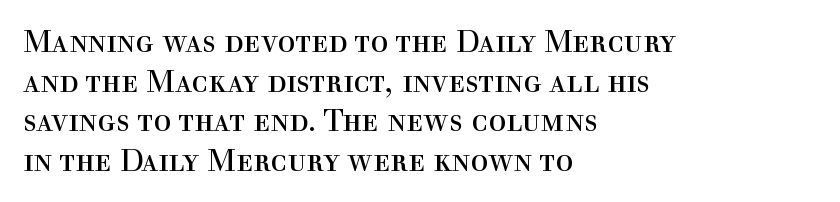
{"serif": "yes", "italic": "no", "bold": "no", "weight": "regular", "width": "normal", "x_height": "medium", "monospaced": "no", "underline": "no", "align": "left", "line_spacing": "normal", "line_spacing_ratio": 1.32, "letter_spacing": "normal", "letter_spacing_em": 0.0, "glyph_px": 30}
